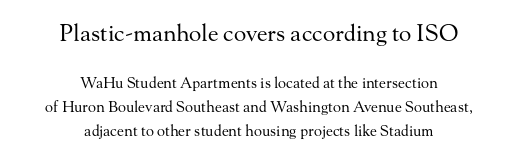
The image shows 23 px text type, upright; set centered, normal line spacing (1.6x), normal letter spacing, not underlined; the first (top) block is 1.53x larger.
